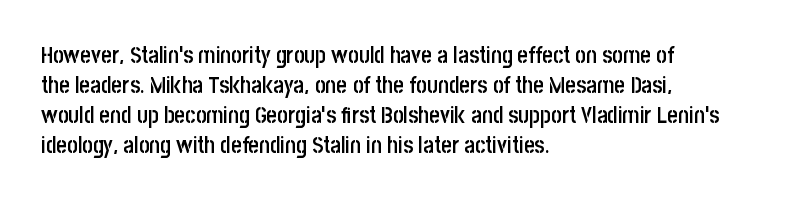
{"italic": "no", "bold": "semi", "underline": "no", "align": "left", "line_spacing": "normal", "line_spacing_ratio": 1.3, "letter_spacing": "normal", "letter_spacing_em": 0.0, "glyph_px": 23}
